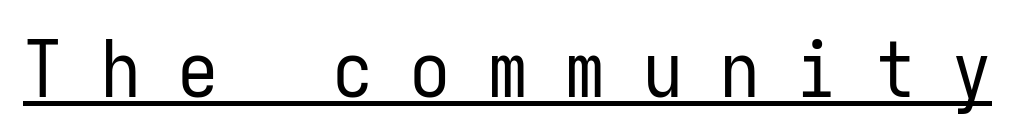
{"serif": "no", "italic": "no", "bold": "no", "weight": "regular", "width": "condensed", "stroke_contrast": "low", "x_height": "medium", "monospaced": "yes", "underline": "yes", "letter_spacing": "wide", "letter_spacing_em": 0.48, "glyph_px": 79}
